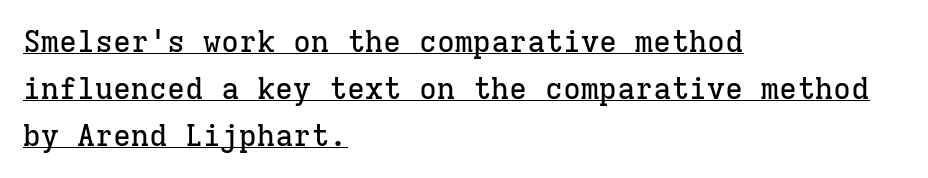
{"serif": "yes", "italic": "no", "width": "normal", "stroke_contrast": "low", "x_height": "medium", "monospaced": "yes", "underline": "yes", "align": "left", "line_spacing": "normal", "line_spacing_ratio": 1.56, "letter_spacing": "normal", "letter_spacing_em": 0.0, "glyph_px": 30}
